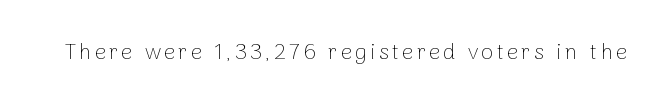
The specimen reads as upright at a glance. The face looks like a standard text weight, possibly lighter. Nobody drew a line under any word here.
